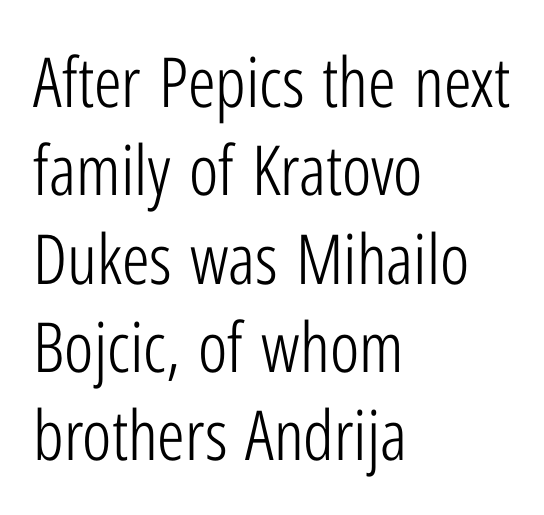
Whoever set this chose a conventional vertical rhythm. The lines are quadded left. Varying glyph widths throughout — classic text-font behaviour. Is the type heavy? It reads as light-to-regular instead.
